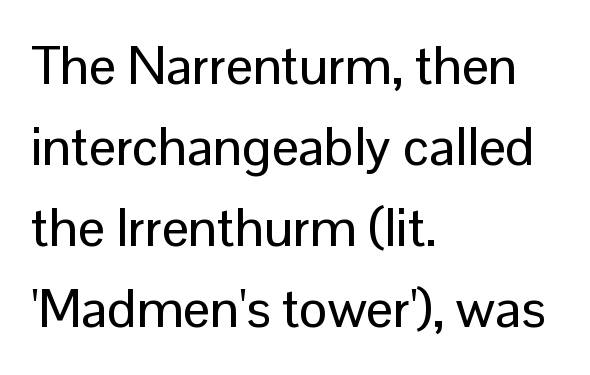
Q: Is the text italic (slanted)? A: No, it is upright.
Q: Is the typeface a serif or a sans-serif typeface? A: Sans-serif.
Q: Is the text underlined? A: No.
Q: How is the paragraph aligned? A: Left-aligned.
Q: Is the spacing between letters normal or unusually wide? A: Normal.
Q: Is the spacing between lines tight, normal or loose? A: Normal.
Q: Width (condensed, normal, or wide)? A: Normal.
Q: Stroke contrast? A: Low.
Q: x-height? A: Medium.
Q: Monospaced? A: No.
